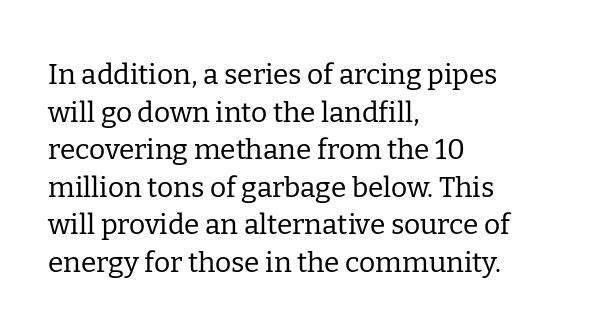
Compared with typical body copy, the letter spacing here is the same. The typography opts for an upright posture over an oblique one. Does the type have serifs? Yes, each stem ends in a small foot. The font is comparable to plain body text, perhaps lighter. Quick note: underline off.
